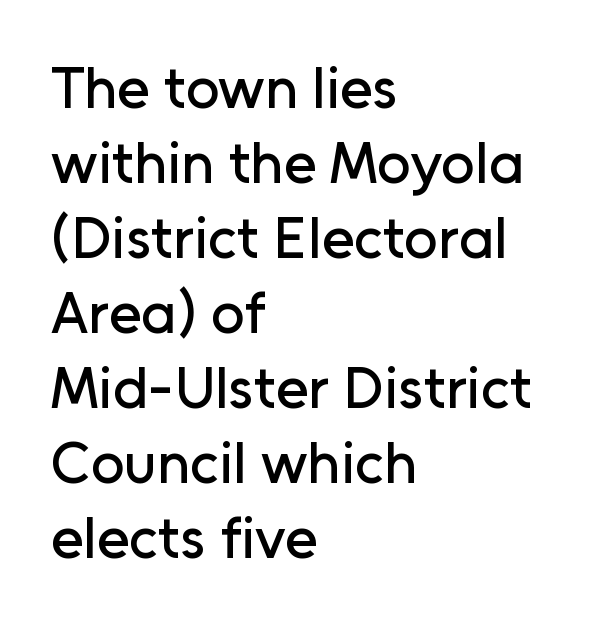
Q: Is the text italic (slanted)? A: No, it is upright.
Q: Is the typeface a serif or a sans-serif typeface? A: Sans-serif.
Q: Is the text underlined? A: No.
Q: How is the paragraph aligned? A: Left-aligned.
Q: Is the spacing between letters normal or unusually wide? A: Normal.
Q: Is the spacing between lines tight, normal or loose? A: Normal.
Q: Width (condensed, normal, or wide)? A: Normal.
Q: Stroke contrast? A: Low.
Q: x-height? A: Medium.
Q: Monospaced? A: No.
